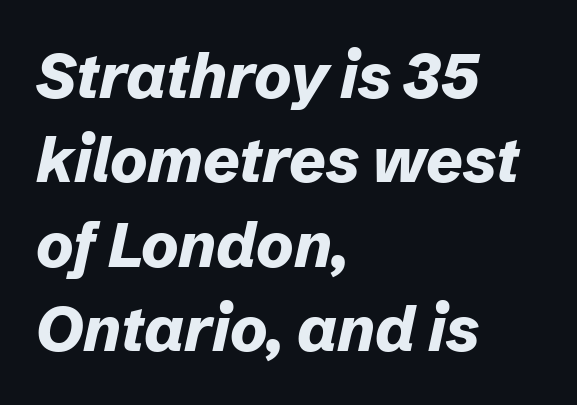
Q: Is the text bold? A: Yes.
Q: Is the text italic (slanted)? A: Yes, it leans right by about 12 degrees.
Q: Is the text underlined? A: No.
Q: How is the paragraph aligned? A: Left-aligned.
Q: Is the spacing between letters normal or unusually wide? A: Normal.
Q: Is the spacing between lines tight, normal or loose? A: Normal.
Q: Width (condensed, normal, or wide)? A: Normal.
Q: Stroke contrast? A: Low.
Q: x-height? A: Medium.
Q: Monospaced? A: No.
